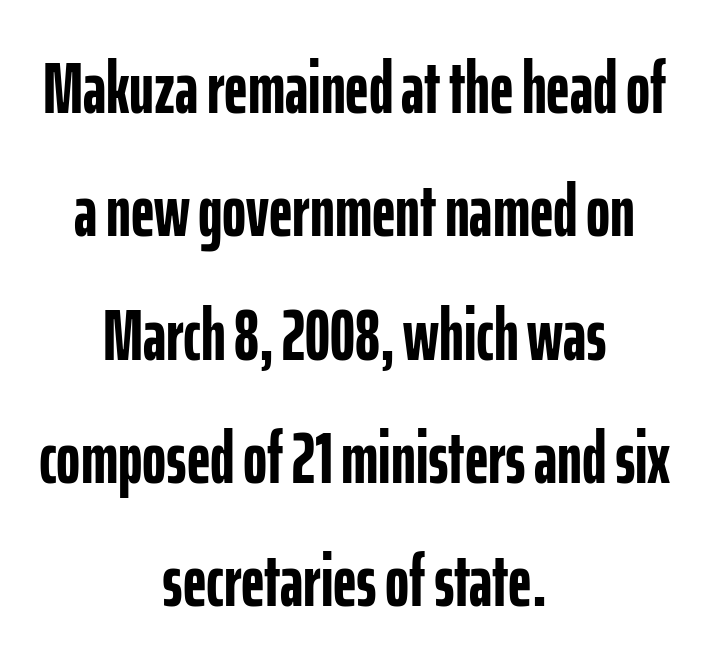
Q: Is the text bold? A: Yes.
Q: Is the text italic (slanted)? A: No, it is upright.
Q: Is the typeface a serif or a sans-serif typeface? A: Sans-serif.
Q: Is the text underlined? A: No.
Q: How is the paragraph aligned? A: Centered.
Q: Is the spacing between letters normal or unusually wide? A: Normal.
Q: Is the spacing between lines tight, normal or loose? A: Normal.
Q: Width (condensed, normal, or wide)? A: Condensed.
Q: Stroke contrast? A: Low.
Q: x-height? A: Medium.
Q: Monospaced? A: No.
